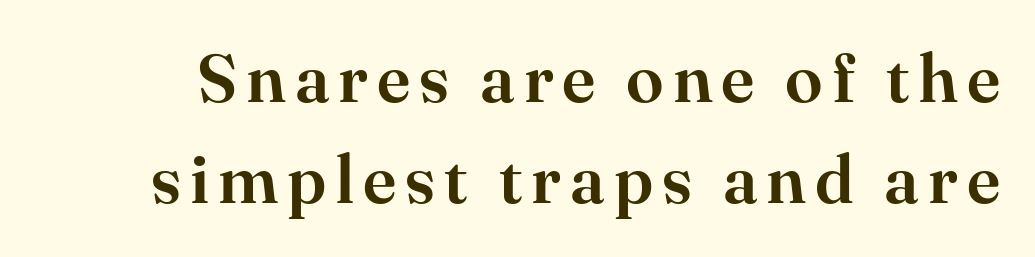
{"serif": "yes", "italic": "no", "width": "normal", "stroke_contrast": "high", "x_height": "small", "monospaced": "no", "underline": "no", "line_spacing": "normal", "line_spacing_ratio": 1.49, "glyph_px": 68}
